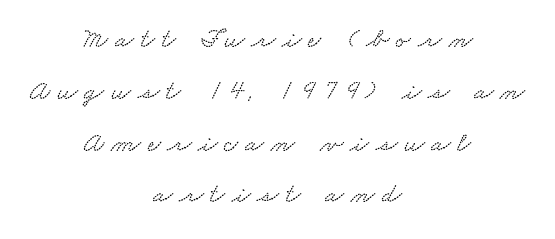
The image shows 28 px wide type; set centered, line spacing 1.85x, unusually wide letter spacing (+0.24 em), not underlined; low stroke contrast and a small x-height.
